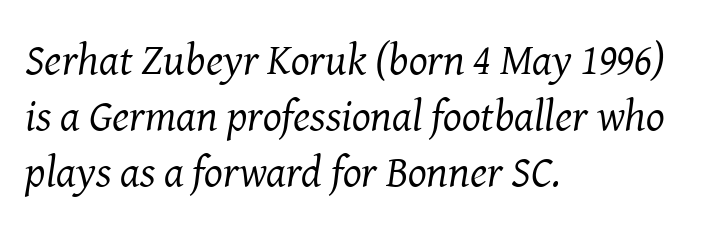
{"serif": "yes", "italic": "yes", "lean": "right", "slant_degrees": 8, "bold": "no", "weight": "regular", "width": "normal", "stroke_contrast": "medium", "x_height": "medium", "monospaced": "no", "underline": "no", "align": "left", "line_spacing": "normal", "line_spacing_ratio": 1.27, "letter_spacing": "normal", "letter_spacing_em": 0.0, "glyph_px": 44}
